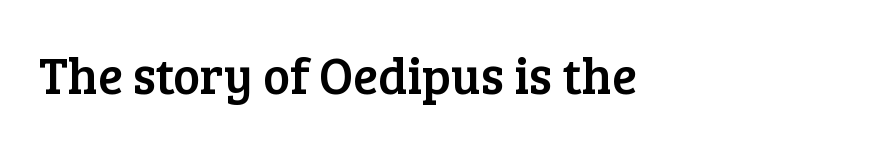
The image shows 51 px serif type, upright; set left-aligned, normal letter spacing, not underlined; low stroke contrast and a medium x-height.
